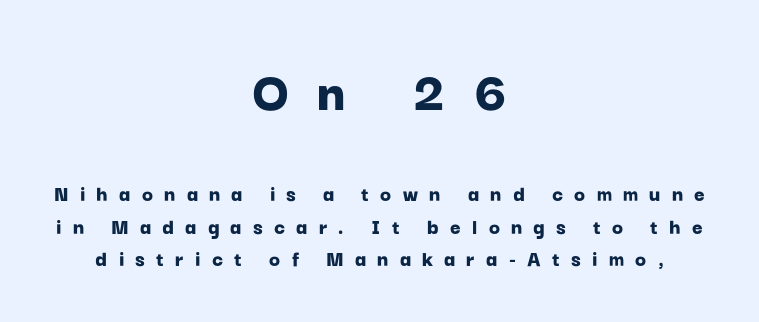
Q: Is the text bold? A: Yes.
Q: Is the text italic (slanted)? A: No, it is upright.
Q: Is the typeface a serif or a sans-serif typeface? A: Sans-serif.
Q: Is the text underlined? A: No.
Q: How is the paragraph aligned? A: Centered.
Q: Is the spacing between letters normal or unusually wide? A: Unusually wide.
Q: Is the spacing between lines tight, normal or loose? A: Normal.
Q: Which block of text is set in a larger size, the first (top) or the second (bottom)? A: The first (top) one.
Q: Width (condensed, normal, or wide)? A: Normal.
Q: Stroke contrast? A: Low.
Q: x-height? A: Medium.
Q: Monospaced? A: No.
